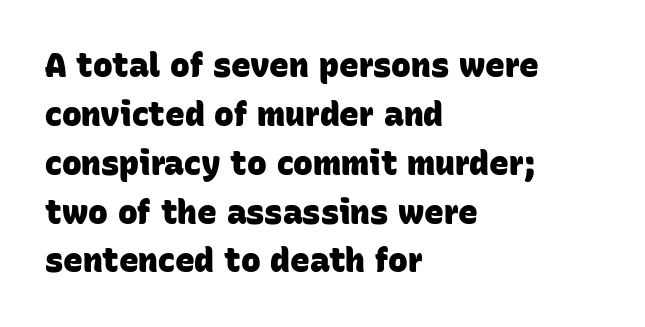
{"serif": "no", "bold": "yes", "weight": "heavy", "width": "normal", "stroke_contrast": "low", "x_height": "large", "monospaced": "no", "underline": "no", "align": "left", "line_spacing": "normal", "line_spacing_ratio": 1.48, "letter_spacing": "normal", "letter_spacing_em": 0.0, "glyph_px": 33}
